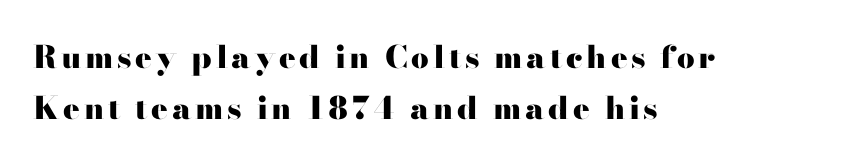
Q: Is the text bold? A: Yes.
Q: Is the text italic (slanted)? A: No, it is upright.
Q: Is the typeface a serif or a sans-serif typeface? A: Serif.
Q: Is the text underlined? A: No.
Q: How is the paragraph aligned? A: Left-aligned.
Q: Is the spacing between lines tight, normal or loose? A: Normal.
Q: Width (condensed, normal, or wide)? A: Wide.
Q: Stroke contrast? A: High.
Q: x-height? A: Small.
Q: Monospaced? A: No.
